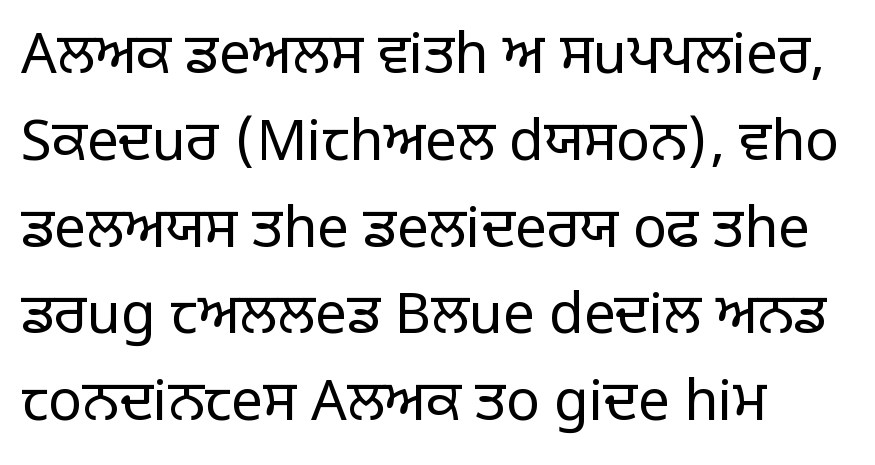
Standard letterfit; no display-style spreading of the glyphs. To sum up the face: it is a sans, with no serifs. Horizontally, the lines are justified to the leading edge only. Baseline-to-baseline distance is the conventional proportion of letter height. The lettering stays uniformly vertical, giving the passage a roman look.
